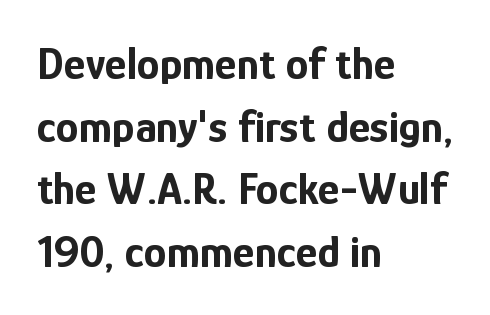
{"serif": "no", "italic": "no", "bold": "yes", "weight": "bold", "width": "condensed", "stroke_contrast": "low", "x_height": "medium", "monospaced": "no", "underline": "no", "align": "left", "line_spacing": "normal", "line_spacing_ratio": 1.36, "letter_spacing": "normal", "letter_spacing_em": 0.0, "glyph_px": 46}
